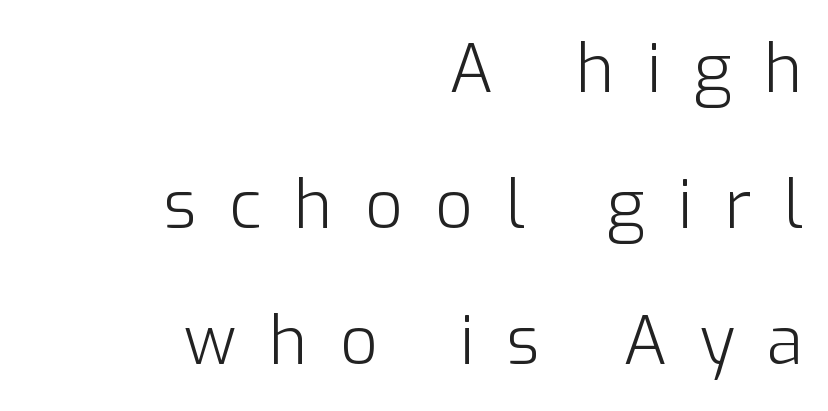
{"serif": "no", "italic": "no", "bold": "no", "weight": "light", "width": "normal", "stroke_contrast": "low", "x_height": "medium", "monospaced": "no", "underline": "no", "align": "right", "line_spacing": "loose", "line_spacing_ratio": 2.06, "letter_spacing": "wide", "letter_spacing_em": 0.49, "glyph_px": 66}
